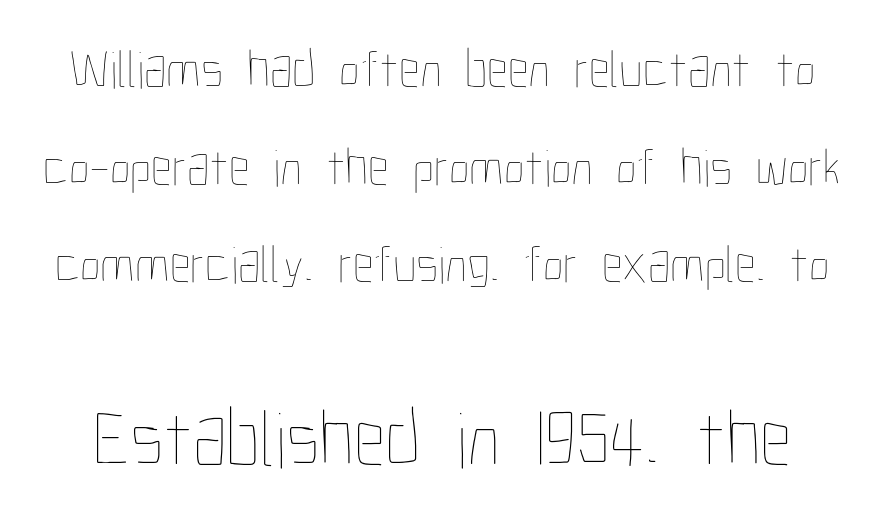
Does the bottom block carry the larger type? Yes, it does. The axis of the letterforms is exactly vertical. Clear beneath every line of the passage. Weight: in the light-to-regular range.
